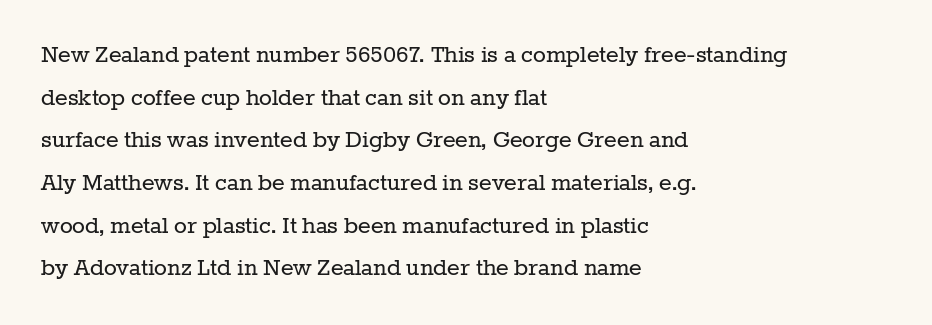
The image shows 27 px text type, upright; set left-aligned, normal line spacing (1.58x), normal letter spacing, not underlined.
